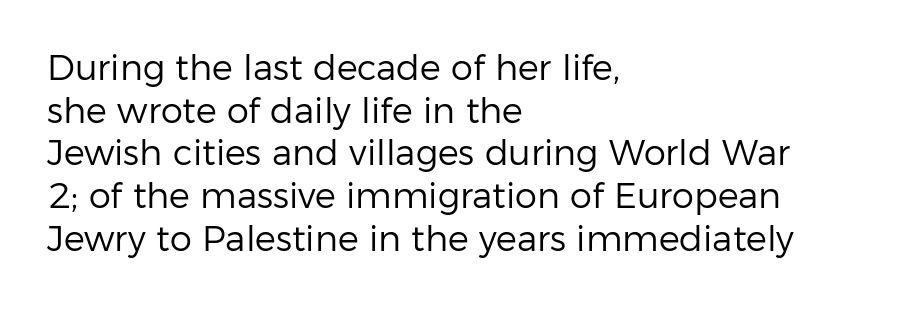
The image shows 35 px regular-weight sans-serif type, upright; set left-aligned, line spacing 1.22x, normal letter spacing, not underlined; low stroke contrast and a medium x-height.
